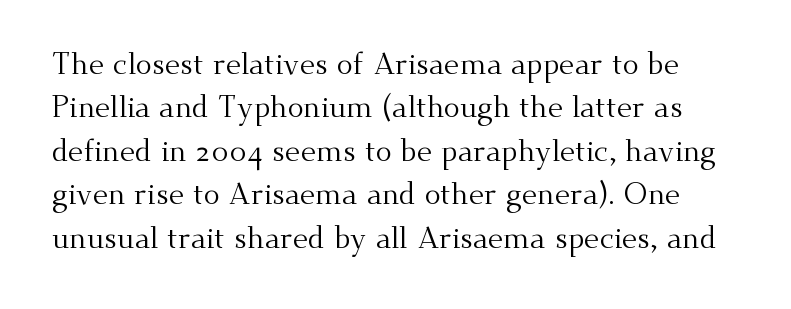
It's the straight-up-and-down kind of type. This sample has the flowing, uneven cadence of proportional lettering. The letterforms sit shoulder to shoulder at normal distance. Line spacing here is normal. A quiet, ordinary-to-light weight characterises the typeface. Type without underlining.
